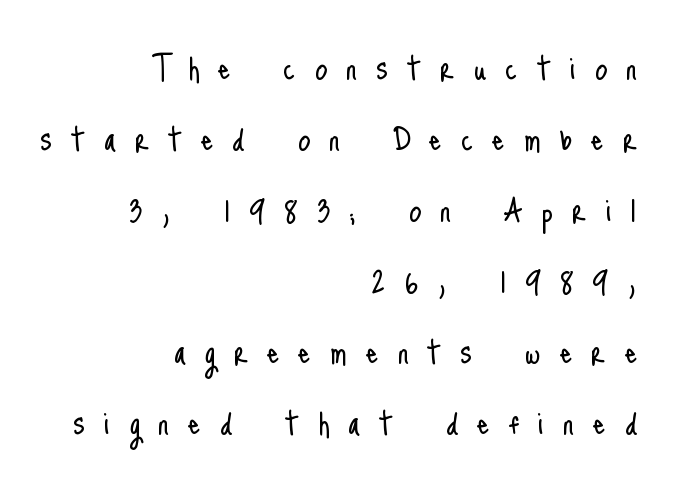
The face looks like a standard text weight, possibly lighter. Is this a sans? Yes — the strokes have no serifs. The letters advance in unequal steps, a hallmark of proportional type. Ascenders rise straight up at ninety degrees.
